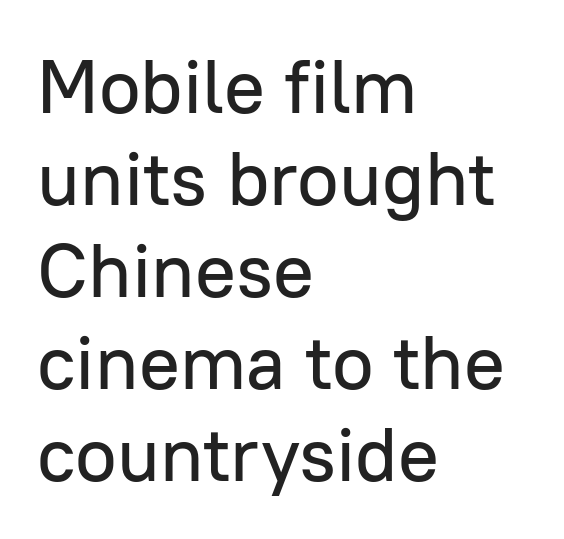
{"serif": "no", "italic": "no", "width": "normal", "stroke_contrast": "low", "x_height": "medium", "monospaced": "no", "underline": "no", "align": "left", "line_spacing_ratio": 1.21, "letter_spacing": "normal", "letter_spacing_em": 0.0, "glyph_px": 76}
